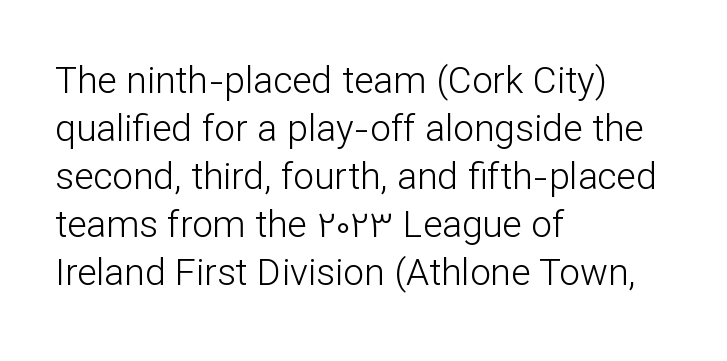
Q: Is the text bold? A: No.
Q: Is the text italic (slanted)? A: No, it is upright.
Q: Is the typeface a serif or a sans-serif typeface? A: Sans-serif.
Q: Is the text underlined? A: No.
Q: How is the paragraph aligned? A: Left-aligned.
Q: Is the spacing between letters normal or unusually wide? A: Normal.
Q: Is the spacing between lines tight, normal or loose? A: Normal.
Q: Width (condensed, normal, or wide)? A: Normal.
Q: Stroke contrast? A: Low.
Q: x-height? A: Medium.
Q: Monospaced? A: No.
